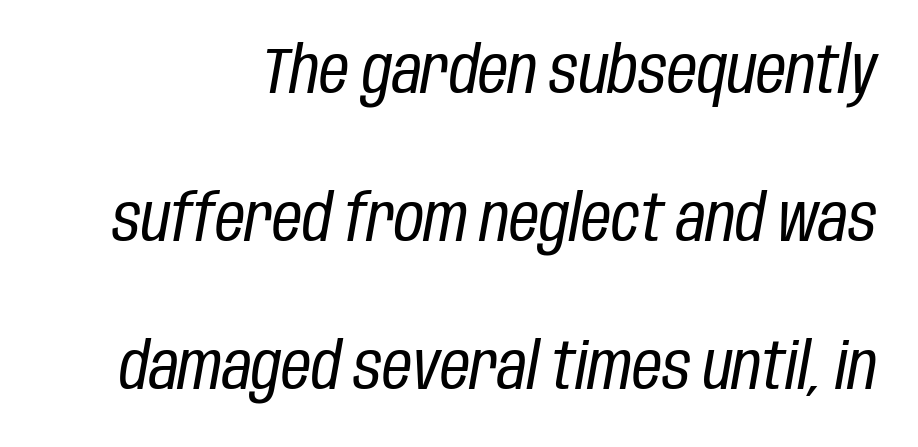
{"italic": "yes", "lean": "right", "slant_degrees": 10, "bold": "no", "weight": "regular", "width": "condensed", "stroke_contrast": "low", "x_height": "large", "monospaced": "no", "underline": "no", "align": "right", "line_spacing": "loose", "line_spacing_ratio": 2.28, "letter_spacing": "normal", "letter_spacing_em": 0.0, "glyph_px": 65}
